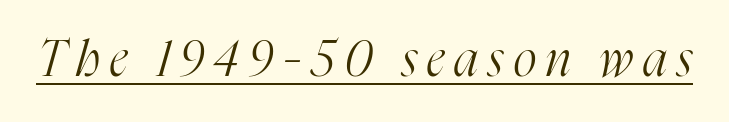
The image shows 49 px light, condensed serif type, italic (leaning right); set unusually wide letter spacing (+0.21 em), underlined; high stroke contrast and a medium x-height.
